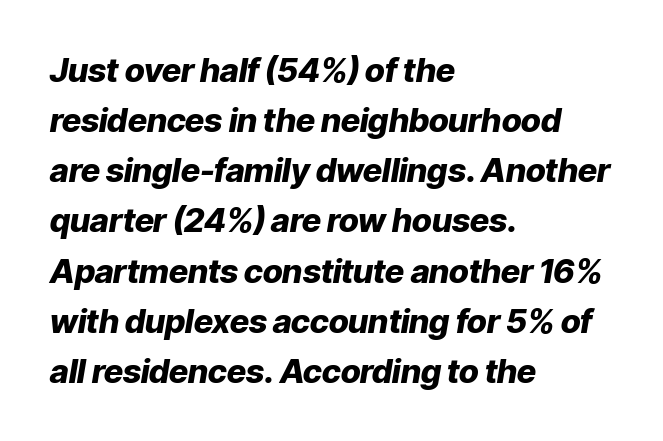
The lines sit at an ordinary, default distance from one another. An italicized treatment has been applied to the whole sample. The paragraph shown leans on its left margin. Note the varied advance widths — an 'i' is clearly narrower than an 'm'. Lines of text with bare space underneath.
